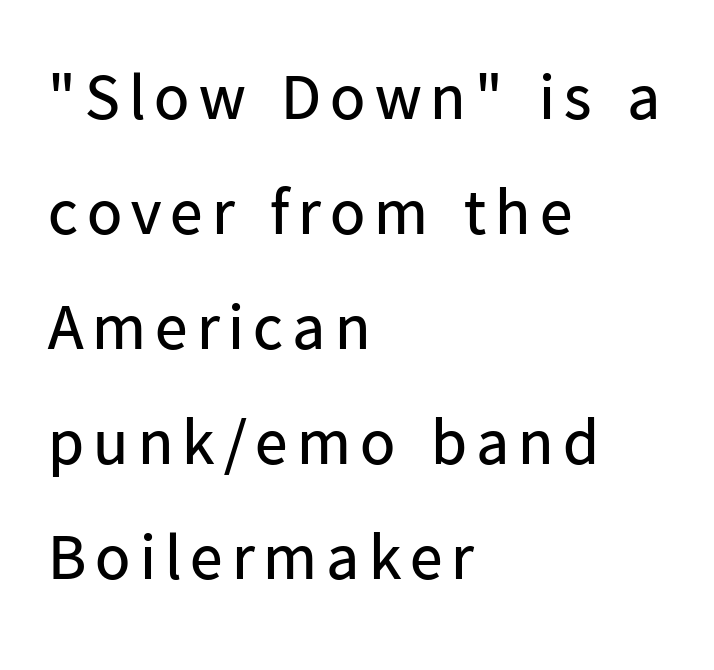
Q: Is the text bold? A: No.
Q: Is the text italic (slanted)? A: No, it is upright.
Q: Is the typeface a serif or a sans-serif typeface? A: Sans-serif.
Q: Is the text underlined? A: No.
Q: How is the paragraph aligned? A: Left-aligned.
Q: Width (condensed, normal, or wide)? A: Normal.
Q: Stroke contrast? A: Low.
Q: x-height? A: Medium.
Q: Monospaced? A: No.
